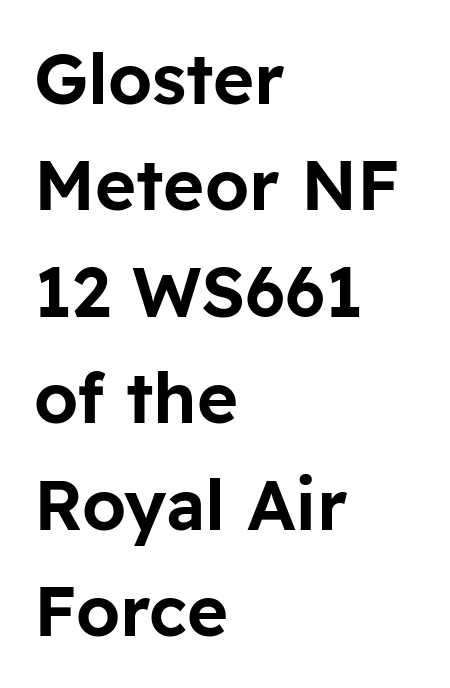
Descenders are the only things crossing below the line. You could call the tracking neutral — neither tight nor loose. If you drew a line through each stem, it would be perfectly vertical. Compared with a centered layout, this one pins lines to the left instead.
